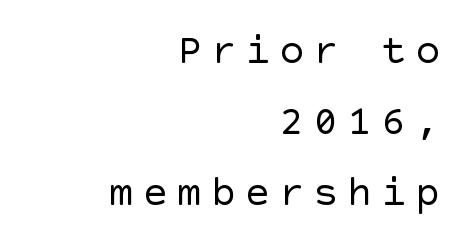
Q: Is the text bold? A: No.
Q: Is the text italic (slanted)? A: No, it is upright.
Q: Is the typeface a serif or a sans-serif typeface? A: Sans-serif.
Q: Is the text underlined? A: No.
Q: How is the paragraph aligned? A: Right-aligned.
Q: Is the spacing between letters normal or unusually wide? A: Unusually wide.
Q: Is the spacing between lines tight, normal or loose? A: Normal.
Q: Width (condensed, normal, or wide)? A: Normal.
Q: x-height? A: Large.
